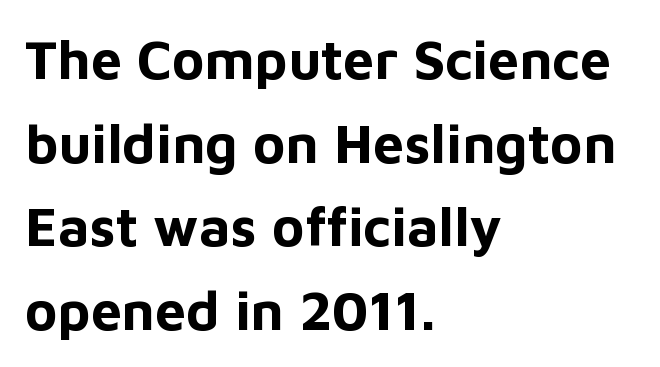
{"serif": "no", "italic": "no", "bold": "yes", "weight": "bold", "width": "normal", "stroke_contrast": "low", "x_height": "medium", "monospaced": "no", "underline": "no", "align": "left", "line_spacing": "normal", "line_spacing_ratio": 1.52, "letter_spacing": "normal", "letter_spacing_em": 0.0, "glyph_px": 55}
